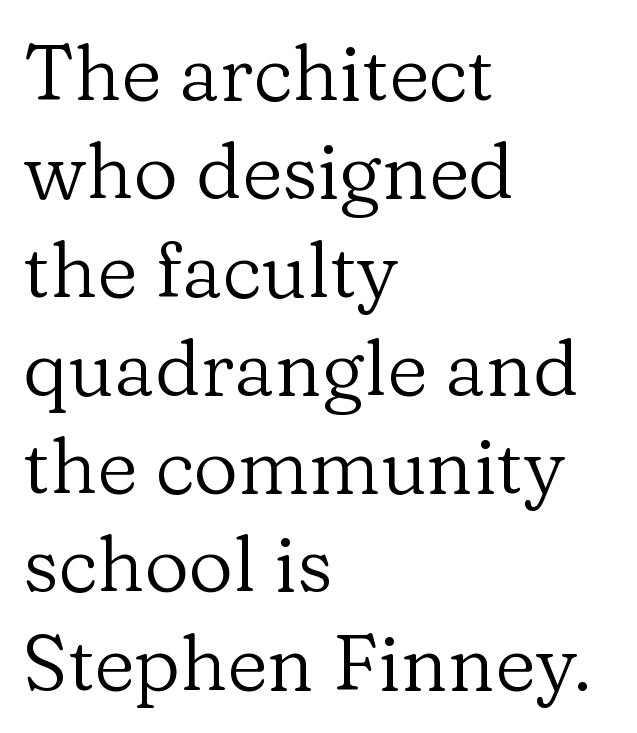
These lines stack with their left ends in a neat column. These lines are rendered in a variable-pitch font. The horizontal fit of the characters is conventional and even. Whoever set this chose a conventional vertical rhythm.
